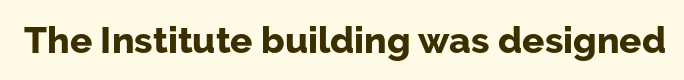
A typesetter would call this zero additional tracking. The zone under the glyphs is completely vacant. The designer went with a sans here, leaving each stem footless. Here the designer chose a conventional face with non-uniform glyph widths. Do the letters lean? They stand straight.
